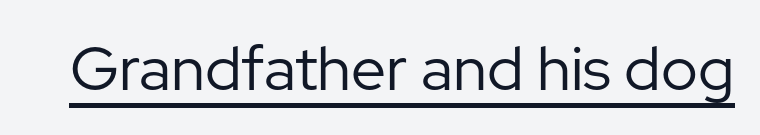
Q: Is the text bold? A: No.
Q: Is the text italic (slanted)? A: No, it is upright.
Q: Is the typeface a serif or a sans-serif typeface? A: Sans-serif.
Q: Is the text underlined? A: Yes.
Q: Is the spacing between letters normal or unusually wide? A: Normal.
Q: Width (condensed, normal, or wide)? A: Normal.
Q: Stroke contrast? A: Low.
Q: x-height? A: Medium.
Q: Monospaced? A: No.
